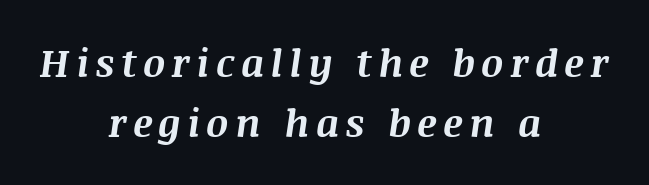
{"italic": "yes", "lean": "right", "slant_degrees": 8, "bold": "yes", "weight": "bold", "width": "normal", "stroke_contrast": "medium", "x_height": "large", "monospaced": "no", "underline": "no", "align": "center", "line_spacing": "normal", "line_spacing_ratio": 1.54, "glyph_px": 39}
